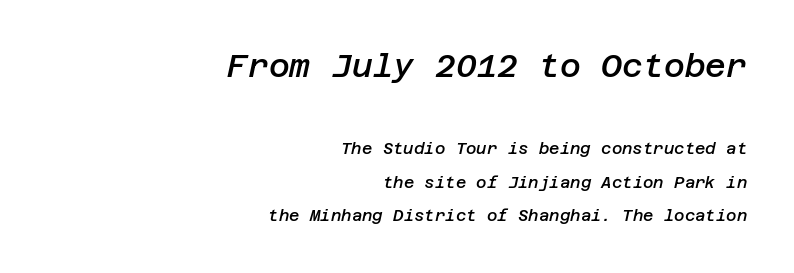
The image shows 32 px semibold type, italic (leaning right); set right-aligned, loose line spacing (2.09x), normal letter spacing, not underlined; the first (top) block is 2.0x larger; low stroke contrast and a large x-height.
